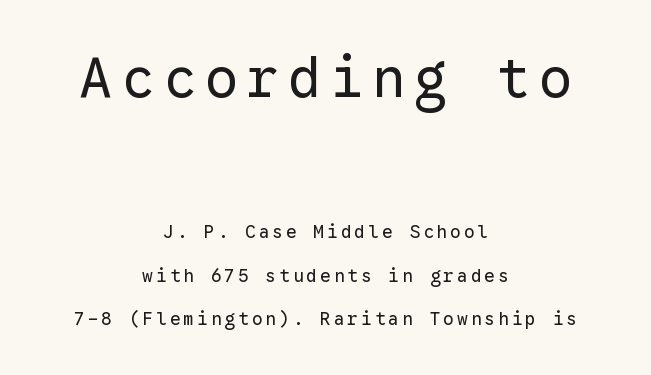
{"serif": "no", "italic": "no", "bold": "no", "weight": "regular", "width": "normal", "stroke_contrast": "low", "x_height": "medium", "monospaced": "yes", "underline": "no", "align": "center", "line_spacing": "loose", "line_spacing_ratio": 2.42, "larger_block": "first", "size_ratio": 3.06, "glyph_px": 55}
